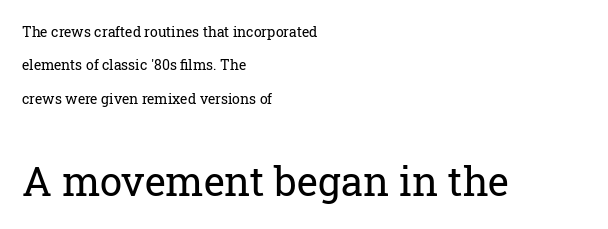
The image shows 40 px regular-weight serif type, upright; set left-aligned, loose line spacing (2.38x), normal letter spacing, not underlined; the second (bottom) block is 2.86x larger; low stroke contrast and a medium x-height.
